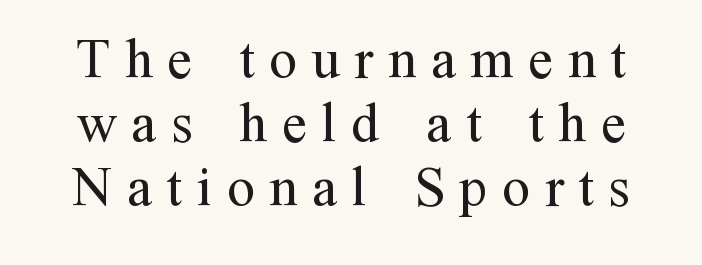
The cut favours lightness, reaching ordinary text weight at its darkest. If you drew a line through each stem, it would be perfectly vertical. The typeface chosen for these lines features serifs. Caption: expanded tracking, letters set apart.
